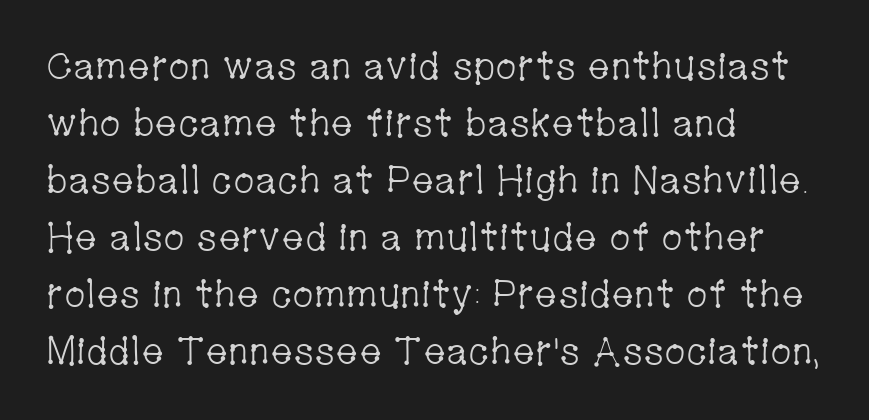
You can tell from the footed stems that serif type was used. No heavy texture on the line: the type isn't bold. Spacing verdict: proportional, widths tailored to each character. Notice how descenders clear the ascenders below comfortably — that's standard leading. The typography opts for an upright posture over an oblique one. Descenders are the only things crossing below the line.
